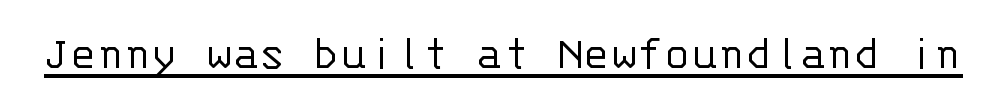
Q: Is the text bold? A: No.
Q: Is the text italic (slanted)? A: No, it is upright.
Q: Is the typeface a serif or a sans-serif typeface? A: Sans-serif.
Q: Is the text underlined? A: Yes.
Q: Is the spacing between letters normal or unusually wide? A: Normal.
Q: Width (condensed, normal, or wide)? A: Normal.
Q: Stroke contrast? A: Low.
Q: x-height? A: Large.
Q: Monospaced? A: Yes.
